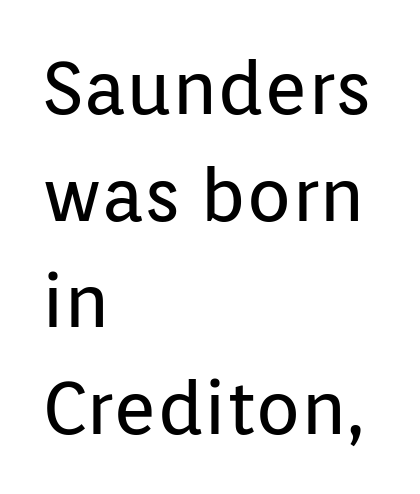
Q: Is the text bold? A: No.
Q: Is the text italic (slanted)? A: No, it is upright.
Q: Is the typeface a serif or a sans-serif typeface? A: Sans-serif.
Q: Is the text underlined? A: No.
Q: How is the paragraph aligned? A: Left-aligned.
Q: Is the spacing between letters normal or unusually wide? A: Normal.
Q: Is the spacing between lines tight, normal or loose? A: Normal.
Q: Width (condensed, normal, or wide)? A: Normal.
Q: Stroke contrast? A: Low.
Q: x-height? A: Medium.
Q: Monospaced? A: No.
